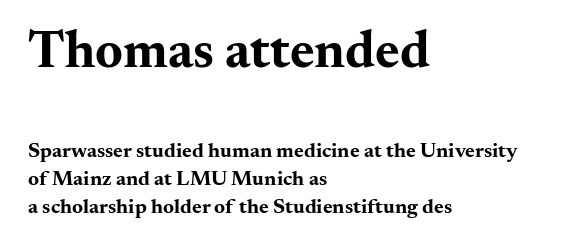
{"serif": "yes", "italic": "no", "bold": "yes", "weight": "bold", "width": "wide", "stroke_contrast": "medium", "x_height": "small", "monospaced": "no", "underline": "no", "align": "left", "line_spacing": "normal", "line_spacing_ratio": 1.33, "letter_spacing": "normal", "letter_spacing_em": 0.0, "larger_block": "first", "size_ratio": 2.52, "glyph_px": 53}
